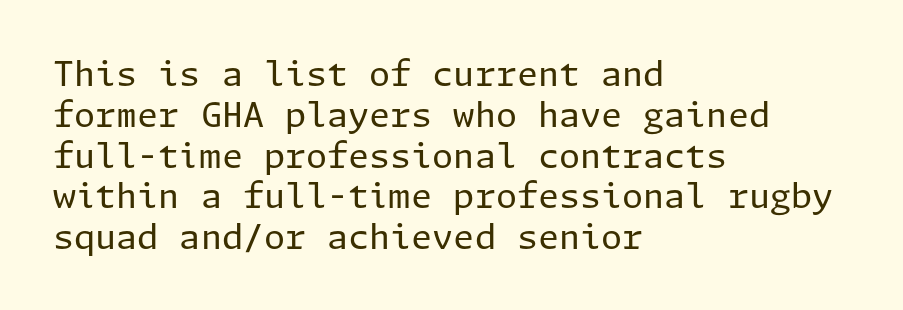
Q: Is the text bold? A: No.
Q: Is the text italic (slanted)? A: No, it is upright.
Q: Is the typeface a serif or a sans-serif typeface? A: Sans-serif.
Q: Is the text underlined? A: No.
Q: How is the paragraph aligned? A: Left-aligned.
Q: Is the spacing between letters normal or unusually wide? A: Normal.
Q: Width (condensed, normal, or wide)? A: Normal.
Q: Stroke contrast? A: Low.
Q: x-height? A: Medium.
